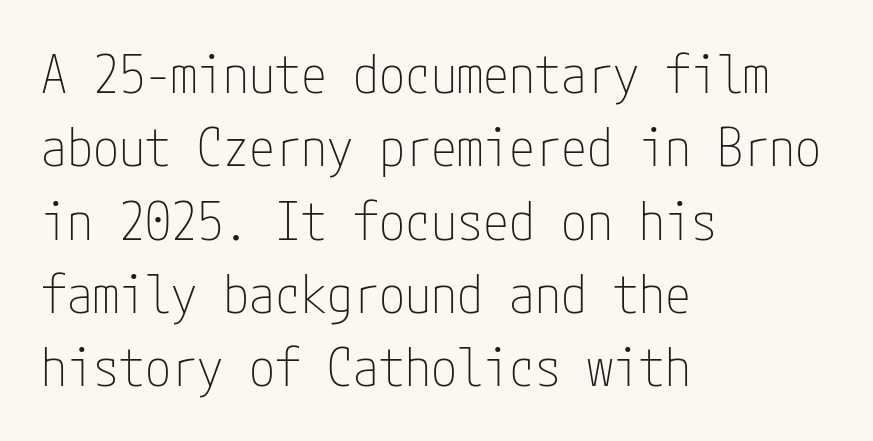
The image shows 52 px thin, condensed sans-serif type, upright; set left-aligned, normal line spacing (1.41x), normal letter spacing, not underlined; low stroke contrast and a medium x-height.
